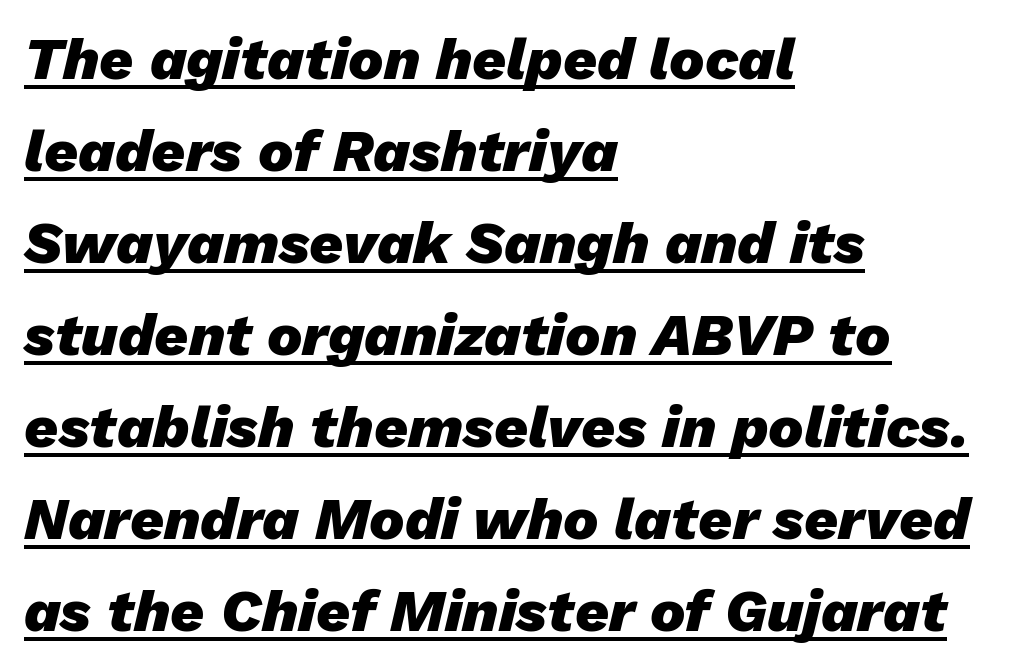
The lines in this sample share a left origin and differ only in where they stop. Reading down the column, the eye jumps a familiar distance to each next line. You can tell it's italic because the verticals aren't actually vertical. The face used here is rendered with its standard letterfit. Each letter keeps its own natural width here, so spacing adapts to shape. Strong, thick strokes mark this as bold type.
